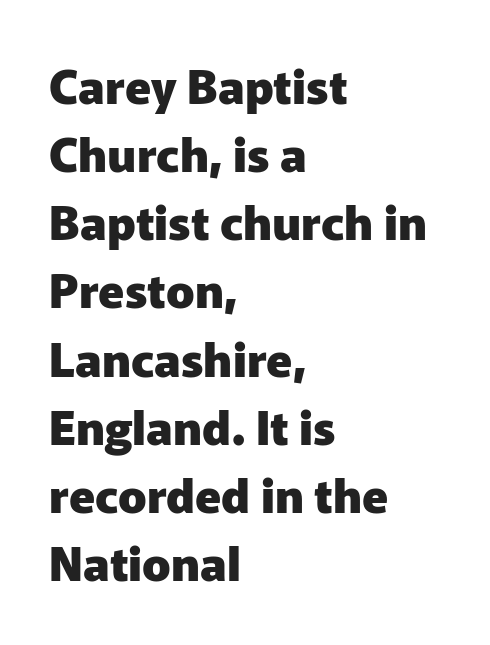
{"serif": "no", "italic": "no", "bold": "yes", "weight": "heavy", "width": "normal", "stroke_contrast": "low", "x_height": "medium", "monospaced": "no", "underline": "no", "align": "left", "line_spacing": "normal", "line_spacing_ratio": 1.45, "letter_spacing": "normal", "letter_spacing_em": 0.0, "glyph_px": 47}
